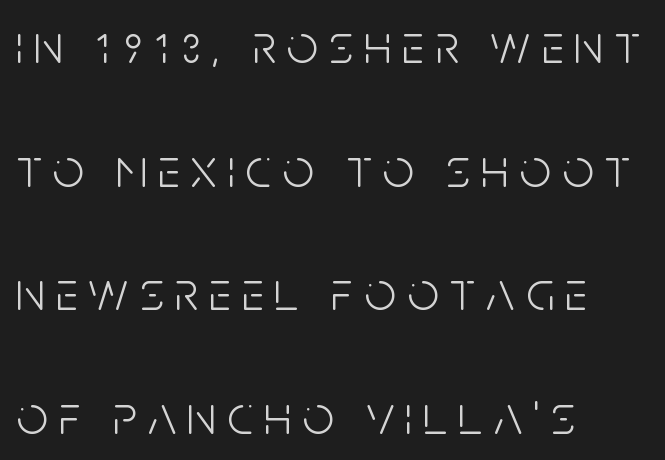
The glyphs in this specimen are sans serif. The weight tops out at a normal text grade. Leftover space on each line is placed entirely after the last word. Words float on clear page, feet unadorned. This sample has the flowing, uneven cadence of proportional lettering.
